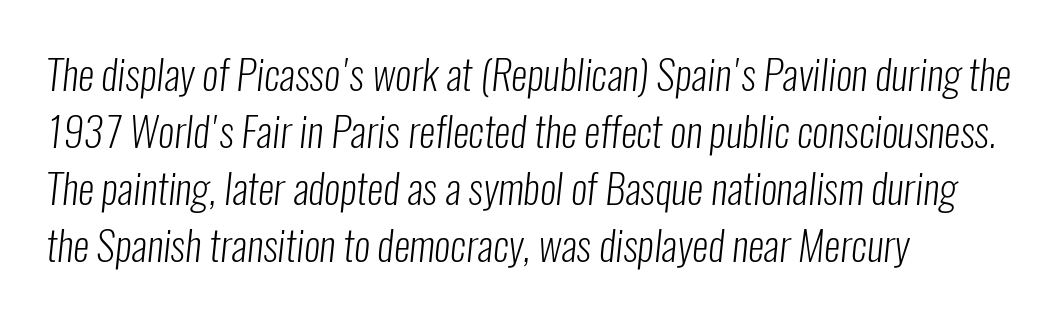
{"serif": "no", "bold": "no", "weight": "light", "width": "condensed", "stroke_contrast": "low", "x_height": "medium", "monospaced": "no", "underline": "no", "align": "left", "line_spacing": "normal", "line_spacing_ratio": 1.39, "letter_spacing": "normal", "letter_spacing_em": 0.0, "glyph_px": 41}
